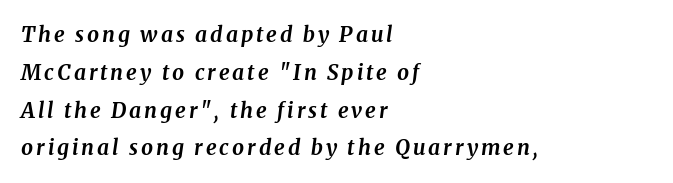
{"italic": "yes", "lean": "right", "slant_degrees": 8, "bold": "yes", "underline": "no", "align": "left", "line_spacing_ratio": 1.8, "glyph_px": 21}
